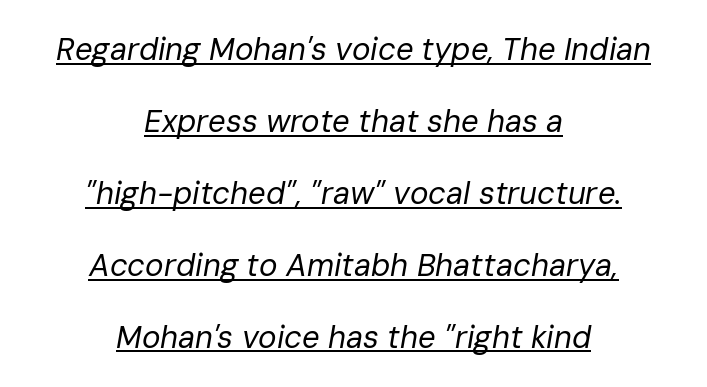
{"italic": "yes", "lean": "right", "slant_degrees": 10, "bold": "no", "weight": "regular", "width": "normal", "stroke_contrast": "low", "x_height": "medium", "monospaced": "no", "underline": "yes", "align": "center", "line_spacing": "loose", "line_spacing_ratio": 2.32, "letter_spacing": "normal", "letter_spacing_em": 0.0, "glyph_px": 31}
